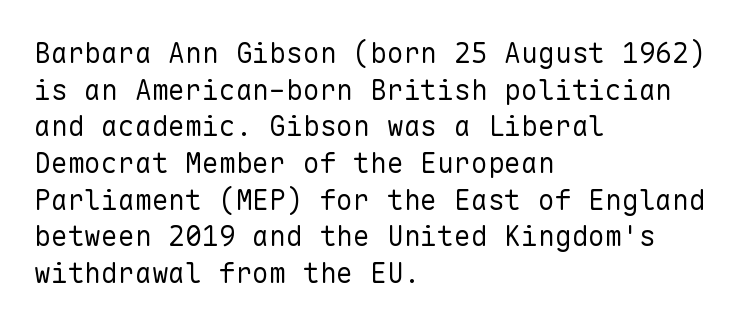
{"serif": "no", "italic": "no", "bold": "no", "weight": "regular", "width": "normal", "stroke_contrast": "low", "x_height": "medium", "monospaced": "yes", "underline": "no", "align": "left", "line_spacing": "normal", "line_spacing_ratio": 1.31, "letter_spacing": "normal", "letter_spacing_em": 0.0, "glyph_px": 28}
